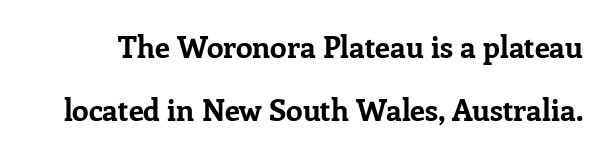
A typesetter would call this proportional, since set widths differ per character. The line texture is even and compact thanks to regular tracking. Posture: upright roman. Stroke terminals: seriffed.
